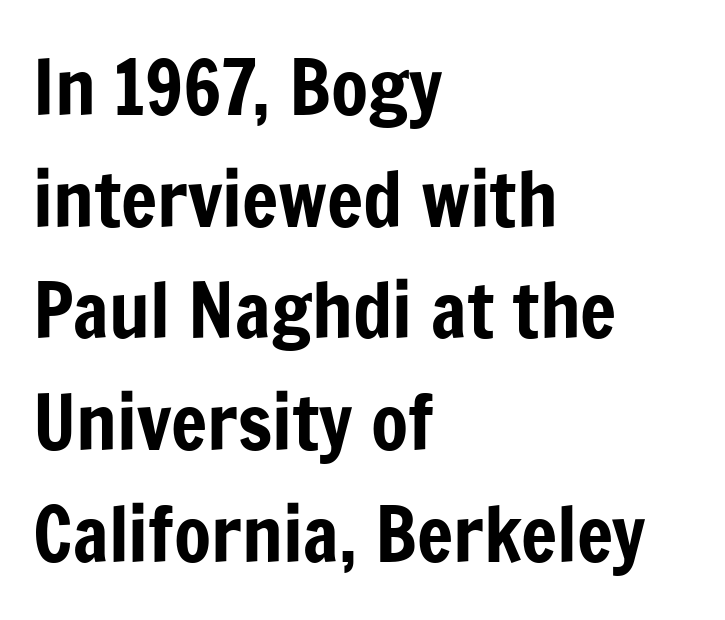
{"serif": "no", "italic": "no", "width": "condensed", "stroke_contrast": "low", "x_height": "medium", "monospaced": "no", "underline": "no", "align": "left", "line_spacing": "normal", "line_spacing_ratio": 1.47, "letter_spacing": "normal", "letter_spacing_em": 0.0, "glyph_px": 76}
